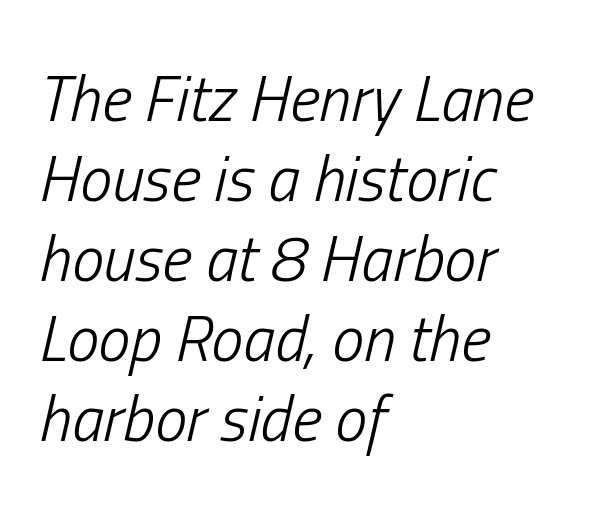
Q: Is the text bold? A: No.
Q: Is the text italic (slanted)? A: Yes, it leans right by about 13 degrees.
Q: Is the text underlined? A: No.
Q: How is the paragraph aligned? A: Left-aligned.
Q: Is the spacing between letters normal or unusually wide? A: Normal.
Q: Is the spacing between lines tight, normal or loose? A: Normal.
Q: Width (condensed, normal, or wide)? A: Condensed.
Q: Stroke contrast? A: Low.
Q: x-height? A: Medium.
Q: Monospaced? A: No.
